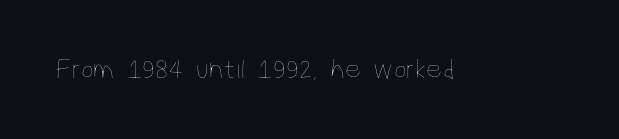
The passage shown is not underscored anywhere. The passage shown is typed in a proportional face where columns would drift. The weight tops out at a normal text grade. The passage shown has conventional tracking throughout. Every character sits straight up, as roman type does.
